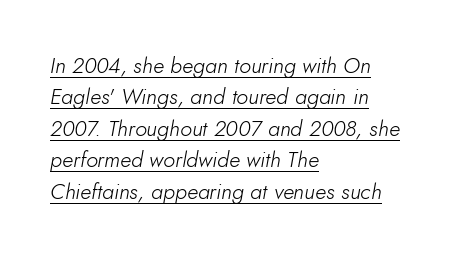
Characters are canted at an angle relative to the baseline's perpendicular. One-word summary of the alignment: left. Looks like someone drew a line under every word here. Leading: standard. On a weight scale, this lands at 450 or below. Between one letter and the next there's only the usual sliver of space.
